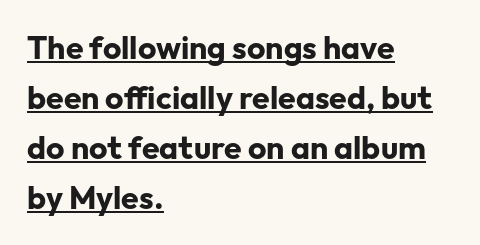
{"serif": "no", "italic": "no", "bold": "yes", "weight": "bold", "width": "normal", "stroke_contrast": "low", "x_height": "medium", "monospaced": "no", "underline": "yes", "align": "left", "line_spacing": "normal", "line_spacing_ratio": 1.56, "letter_spacing": "normal", "letter_spacing_em": 0.0, "glyph_px": 32}
